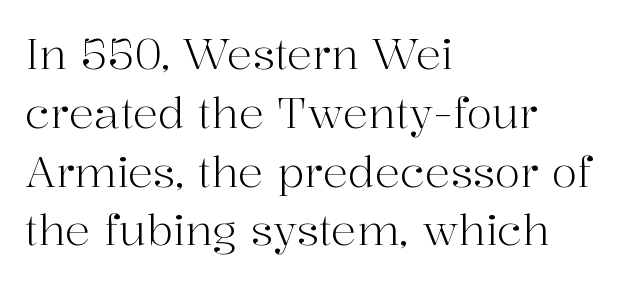
Varying glyph widths throughout — classic text-font behaviour. This sample uses an upright cut, with every glyph sitting square on the baseline. Spacing between characters is what you'd get straight out of the box. Nothing heavy about these letters — not bold at all. The passage shown stacks its lines at a standard gap. A bare baseline throughout the passage.
